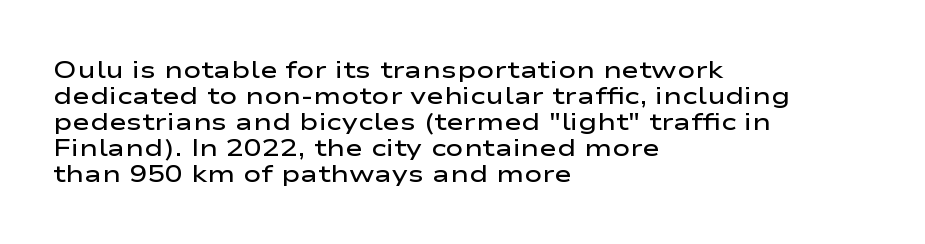
Decoration check: the copy has no underline. Posture: vertical. Line starts are locked; line ends wander. This is the in-between weight designers call semibold or demi.
